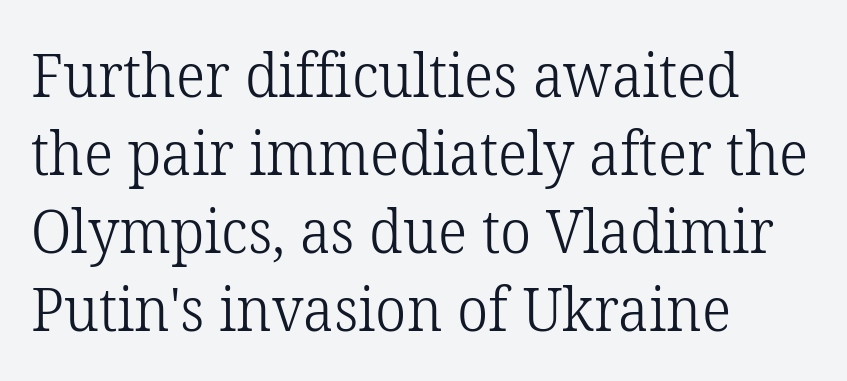
Short and long lines alike share a common starting point at left. You could not count columns in this text — the font is proportionally spaced. The passage shown is not bold in any degree. Unlike italic type, these characters show no tilt at all.
